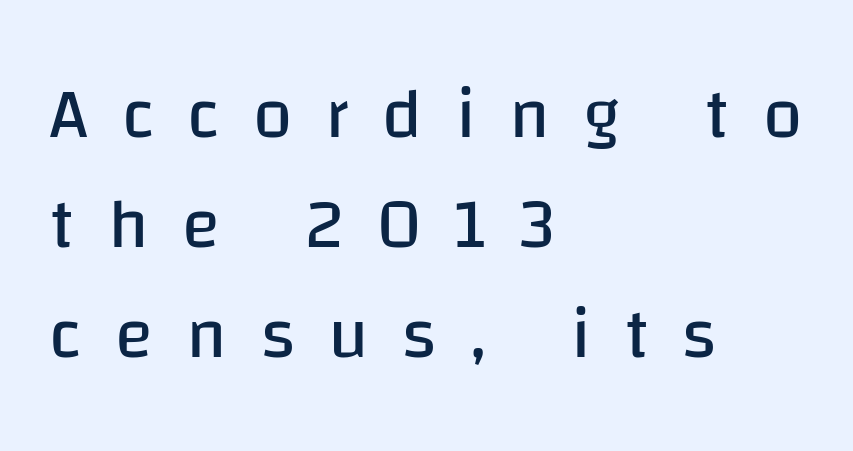
{"serif": "no", "italic": "no", "bold": "no", "weight": "regular", "width": "normal", "stroke_contrast": "low", "x_height": "large", "monospaced": "no", "underline": "no", "align": "left", "line_spacing": "normal", "line_spacing_ratio": 1.55, "letter_spacing": "wide", "letter_spacing_em": 0.47, "glyph_px": 71}
